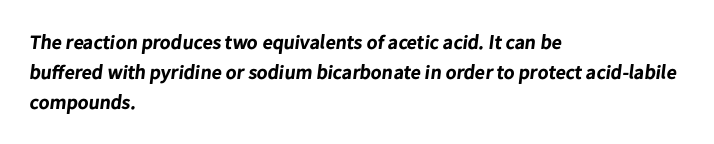
In terms of leading, this rendering sits right in the middle. Heft: maximum for text — a bold. Underlining? Definitely not there. This rendering leaves character spacing at its baseline value. Reading down the block, your eye returns to a fixed left position each line.
